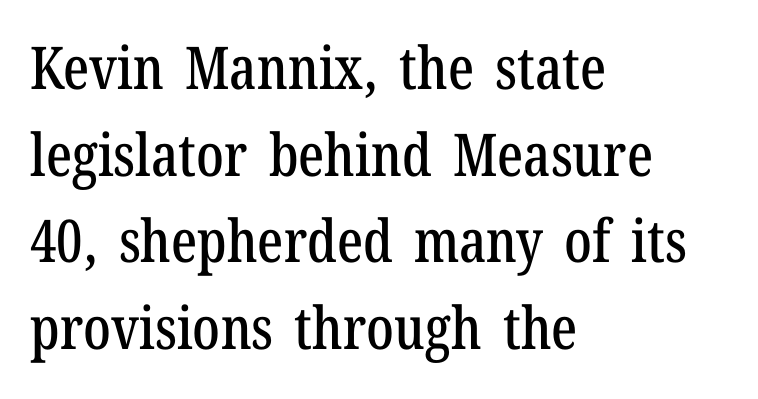
The image shows 59 px condensed serif type, upright; set left-aligned, normal line spacing (1.47x), normal letter spacing, not underlined; low stroke contrast and a medium x-height.
